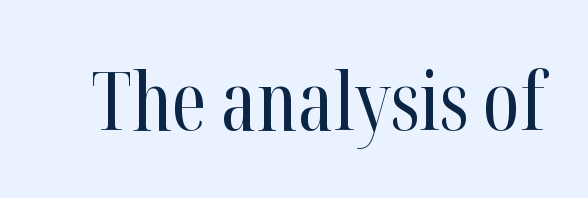
Q: Is the text bold? A: No.
Q: Is the text italic (slanted)? A: No, it is upright.
Q: Is the typeface a serif or a sans-serif typeface? A: Serif.
Q: Is the text underlined? A: No.
Q: Is the spacing between letters normal or unusually wide? A: Normal.
Q: Width (condensed, normal, or wide)? A: Condensed.
Q: Stroke contrast? A: High.
Q: x-height? A: Medium.
Q: Monospaced? A: No.
